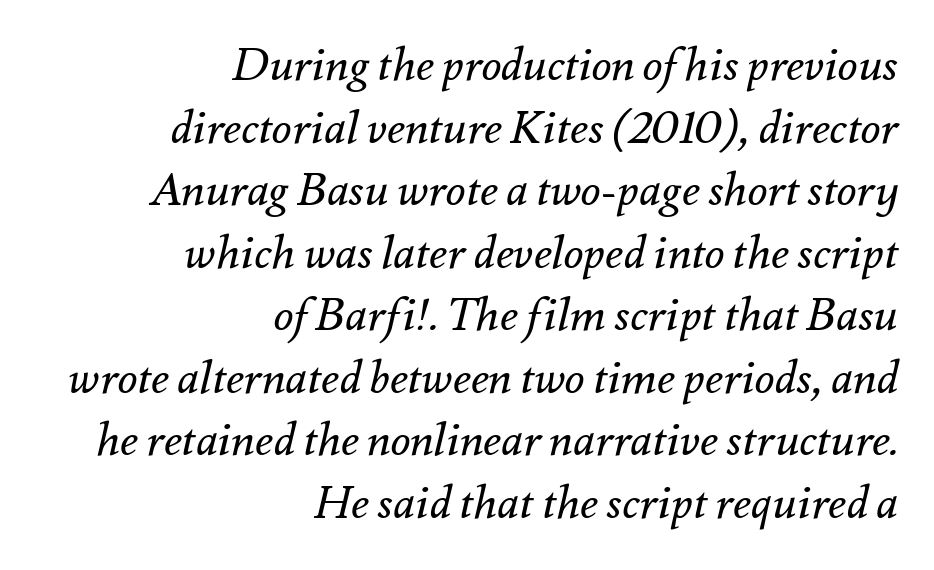
The image shows 46 px regular-weight type, italic (leaning right); set right-aligned, normal line spacing (1.36x), normal letter spacing, not underlined; medium stroke contrast and a small x-height.
